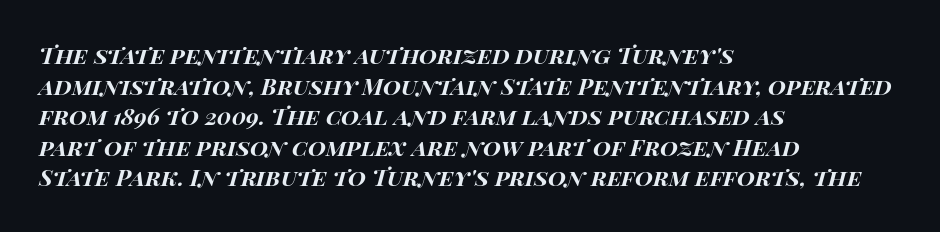
Typesetter's note: full bold, strokes at maximum text heaviness. The vertical gap from one line to the next is medium. Characters follow at the spacing the type designer built in. The string is rendered with underlining switched off. One-word summary of the alignment: left.
